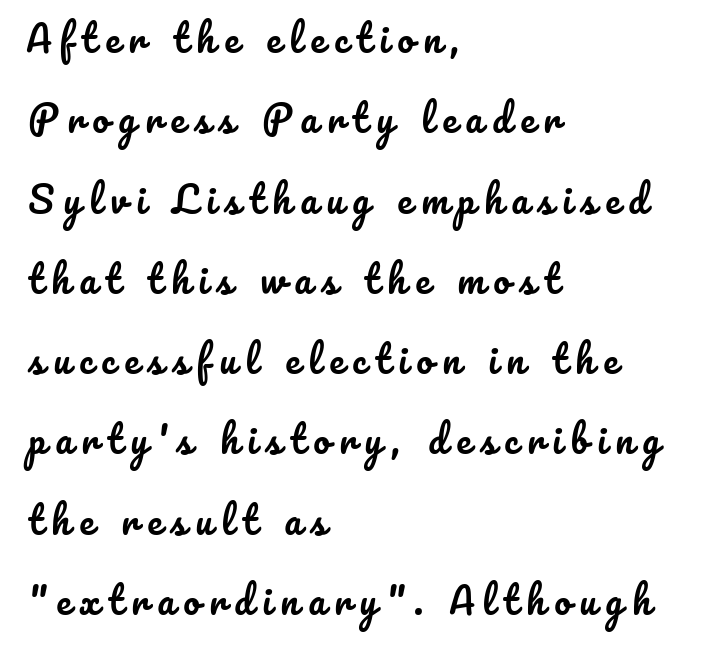
{"width": "normal", "stroke_contrast": "low", "x_height": "small", "monospaced": "no", "underline": "no", "align": "left", "line_spacing": "loose", "line_spacing_ratio": 2.17, "letter_spacing": "wide", "letter_spacing_em": 0.24, "glyph_px": 37}
